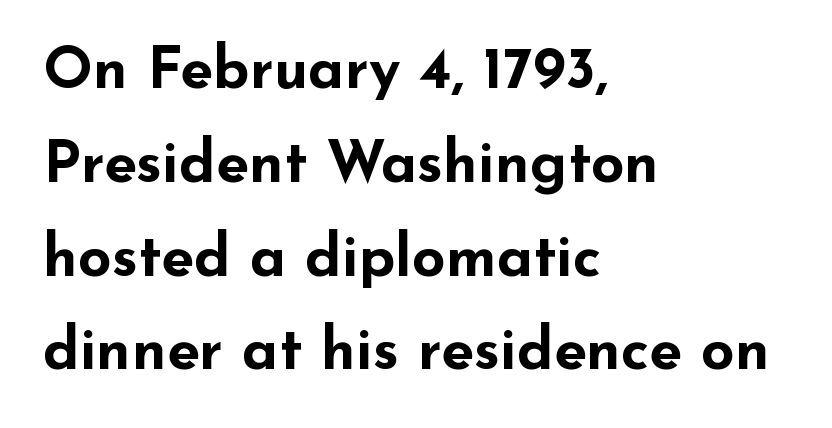
{"serif": "no", "italic": "no", "bold": "yes", "weight": "bold", "width": "wide", "stroke_contrast": "low", "x_height": "small", "monospaced": "no", "underline": "no", "align": "left", "line_spacing": "normal", "line_spacing_ratio": 1.59, "letter_spacing": "normal", "letter_spacing_em": 0.0, "glyph_px": 59}
